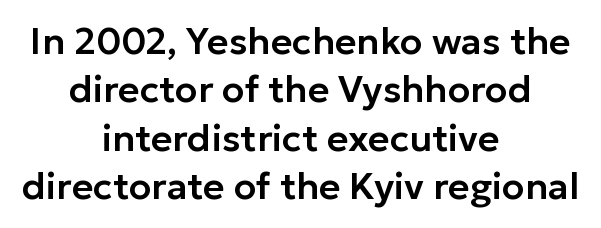
The image shows 37 px sans-serif type, upright; set centered, normal line spacing (1.31x), normal letter spacing, not underlined; low stroke contrast and a medium x-height.
